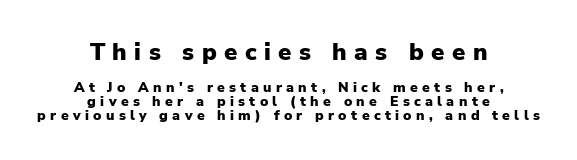
{"italic": "no", "bold": "yes", "underline": "no", "align": "center", "line_spacing": "tight", "line_spacing_ratio": 0.97, "letter_spacing": "wide", "letter_spacing_em": 0.31, "larger_block": "first", "size_ratio": 1.71, "glyph_px": 24}
